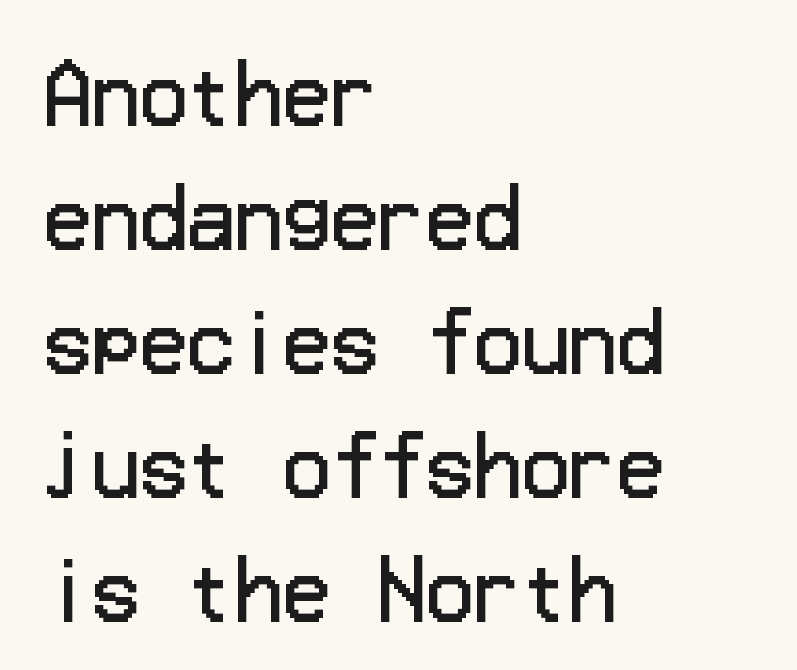
You can tell it's not italic because the verticals are truly vertical. Serifs: no, the terminals of the letterforms are clean. This rendering uses left alignment, leaving the right contour irregular. Tracking here is standard; glyphs follow each other at the usual distance.
